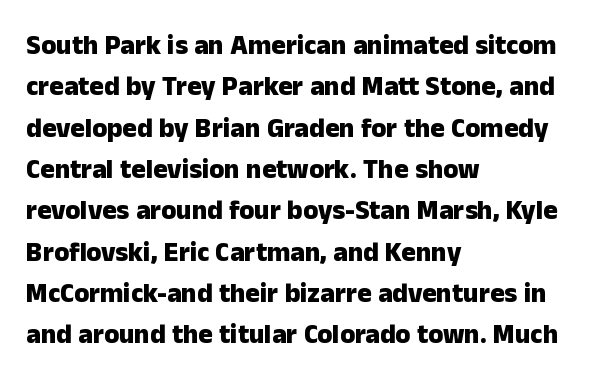
{"italic": "no", "bold": "yes", "underline": "no", "align": "left", "line_spacing": "normal", "line_spacing_ratio": 1.53, "letter_spacing": "normal", "letter_spacing_em": 0.0, "glyph_px": 27}
